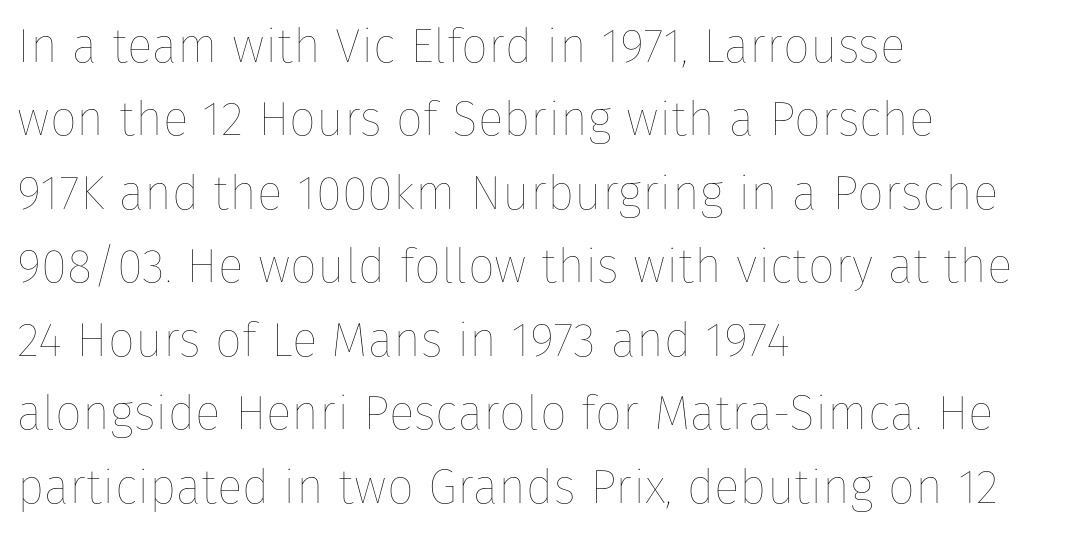
The image shows 48 px thin type, upright; set left-aligned, normal line spacing (1.53x), normal letter spacing, not underlined; low stroke contrast and a medium x-height.
